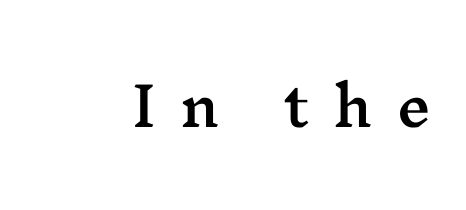
The image shows 54 px wide serif type, upright; set unusually wide letter spacing (+0.46 em), not underlined; medium stroke contrast and a medium x-height.
